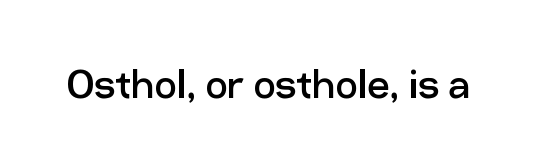
The image shows 49 px regular-weight sans-serif type, upright; set normal letter spacing, not underlined; low stroke contrast and a medium x-height.
